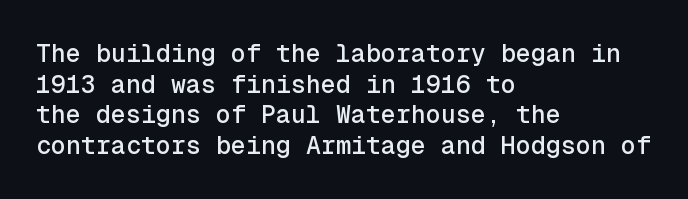
Q: Is the text italic (slanted)? A: No, it is upright.
Q: Is the text underlined? A: No.
Q: How is the paragraph aligned? A: Left-aligned.
Q: Is the spacing between letters normal or unusually wide? A: Normal.
